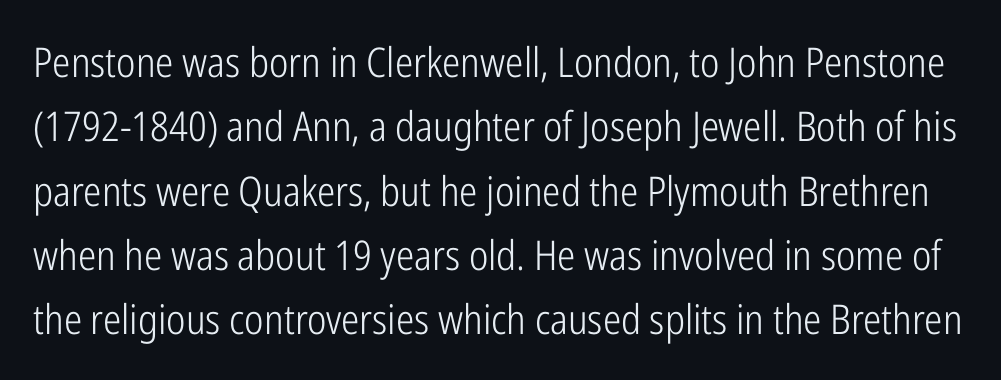
The image shows 41 px light, condensed sans-serif type, upright; set normal line spacing (1.57x), normal letter spacing, not underlined; low stroke contrast and a medium x-height.
